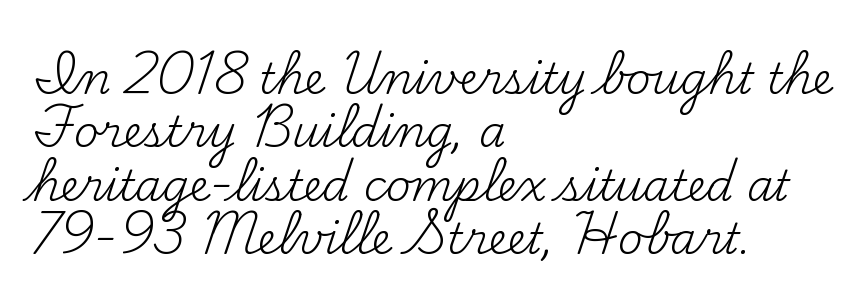
The image shows 43 px regular-weight serif type; set left-aligned, line spacing 1.24x, normal letter spacing, not underlined; medium stroke contrast and a small x-height.
